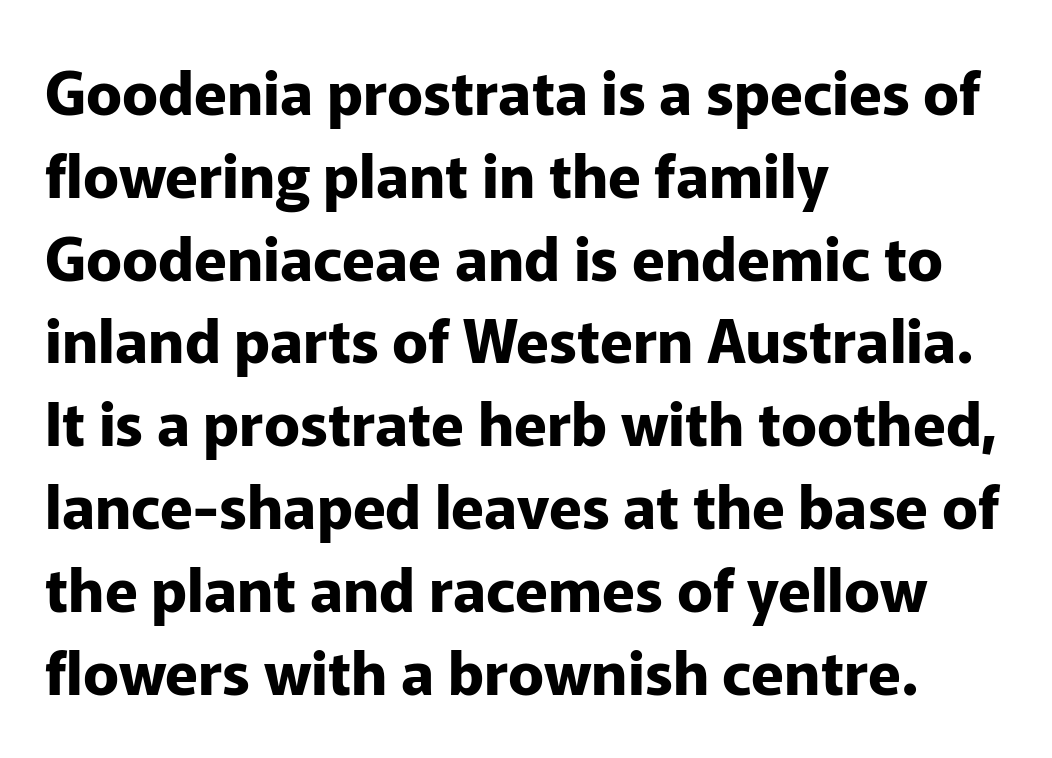
Q: Is the text bold? A: Yes.
Q: Is the text italic (slanted)? A: No, it is upright.
Q: Is the typeface a serif or a sans-serif typeface? A: Sans-serif.
Q: Is the text underlined? A: No.
Q: How is the paragraph aligned? A: Left-aligned.
Q: Is the spacing between letters normal or unusually wide? A: Normal.
Q: Is the spacing between lines tight, normal or loose? A: Normal.
Q: Width (condensed, normal, or wide)? A: Normal.
Q: Stroke contrast? A: Low.
Q: x-height? A: Medium.
Q: Monospaced? A: No.
